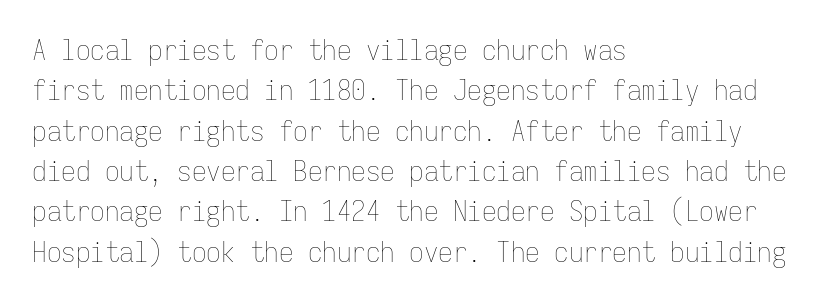
{"italic": "no", "bold": "no", "weight": "thin", "width": "condensed", "stroke_contrast": "low", "x_height": "medium", "monospaced": "yes", "underline": "no", "align": "left", "line_spacing": "normal", "line_spacing_ratio": 1.39, "letter_spacing": "normal", "letter_spacing_em": 0.0, "glyph_px": 29}
